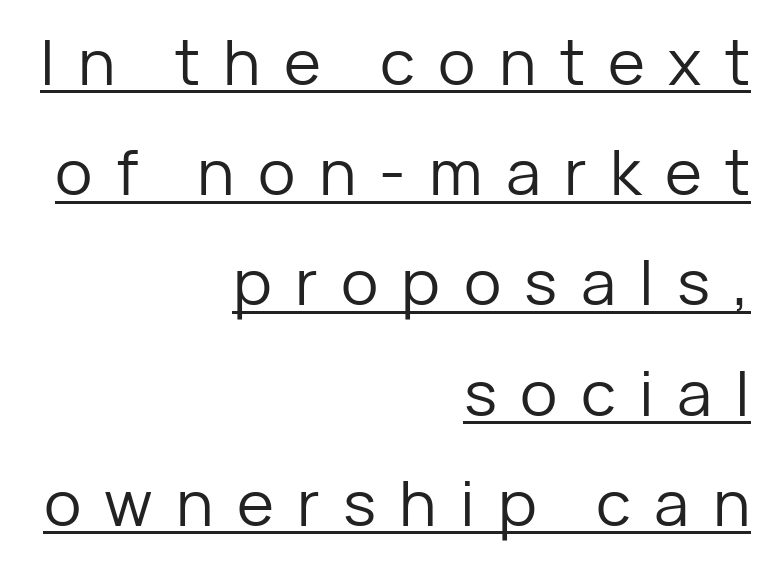
{"serif": "no", "italic": "no", "bold": "no", "weight": "regular", "width": "normal", "stroke_contrast": "low", "x_height": "medium", "monospaced": "no", "underline": "yes", "align": "right", "line_spacing_ratio": 1.75, "letter_spacing": "wide", "letter_spacing_em": 0.37, "glyph_px": 63}
